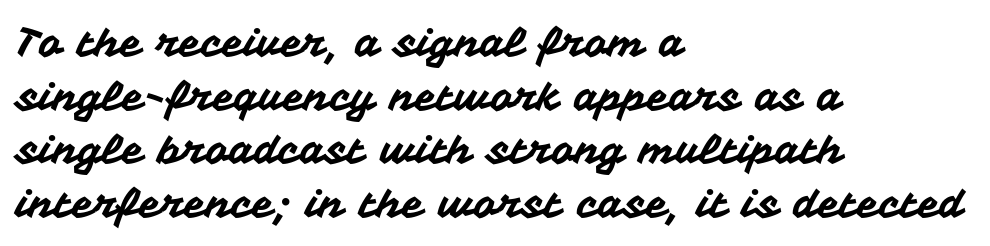
Q: Is the text italic (slanted)? A: Yes.
Q: Is the typeface a serif or a sans-serif typeface? A: Sans-serif.
Q: Is the text underlined? A: No.
Q: How is the paragraph aligned? A: Left-aligned.
Q: Is the spacing between letters normal or unusually wide? A: Normal.
Q: Is the spacing between lines tight, normal or loose? A: Normal.
Q: Width (condensed, normal, or wide)? A: Normal.
Q: Stroke contrast? A: Medium.
Q: x-height? A: Medium.
Q: Monospaced? A: No.
